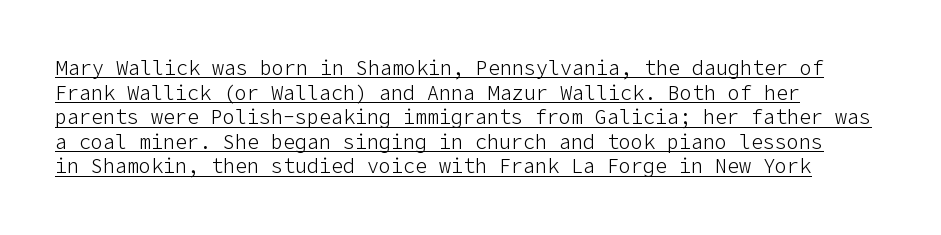
The image shows 20 px text type, upright; set left-aligned, line spacing 1.23x, normal letter spacing, underlined.
